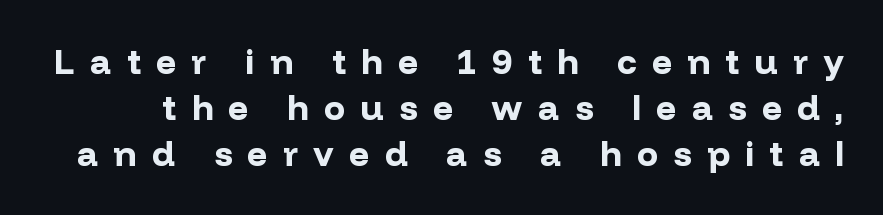
{"serif": "no", "italic": "no", "bold": "yes", "weight": "bold", "width": "normal", "stroke_contrast": "low", "x_height": "medium", "monospaced": "no", "underline": "no", "line_spacing": "normal", "line_spacing_ratio": 1.32, "letter_spacing": "wide", "letter_spacing_em": 0.44, "glyph_px": 35}
